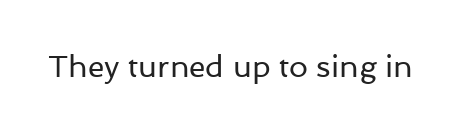
The image shows 30 px regular-weight sans-serif type, upright; set normal letter spacing, not underlined; low stroke contrast and a medium x-height.
